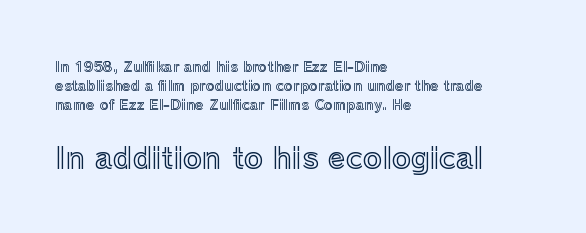
{"italic": "no", "width": "normal", "x_height": "medium", "monospaced": "no", "underline": "no", "align": "left", "line_spacing": "normal", "line_spacing_ratio": 1.35, "letter_spacing": "normal", "letter_spacing_em": 0.0, "larger_block": "second", "size_ratio": 2.07, "glyph_px": 29}
